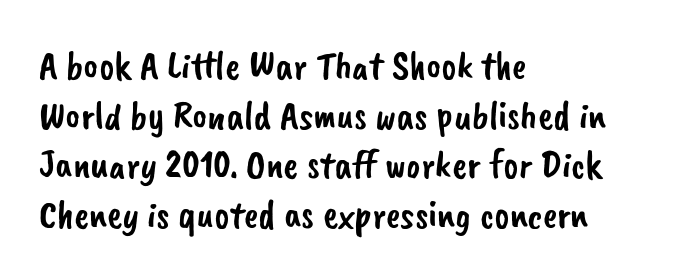
The space beneath each line is pristine and unruled. The passage shown is typeset with a sans-serif family. Left-aligned paragraph, ragged on the right. Here the designer chose a conventional face with non-uniform glyph widths. Glyph-to-glyph distance matches everyday printed text.
